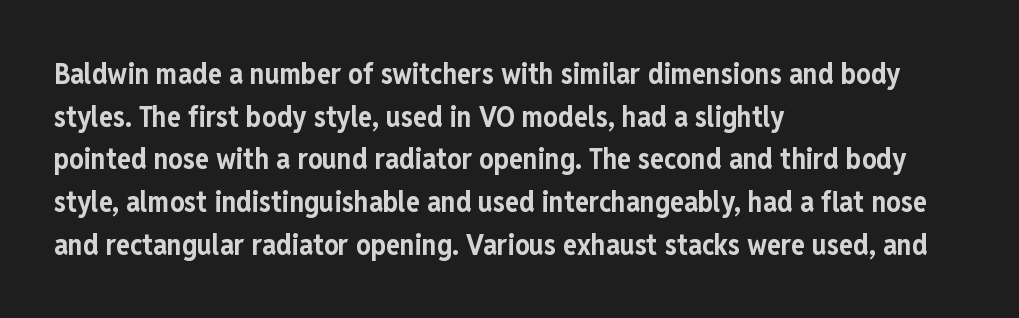
The image shows 29 px bold, condensed sans-serif type, upright; set left-aligned, normal line spacing (1.47x), normal letter spacing, not underlined; low stroke contrast and a medium x-height.
